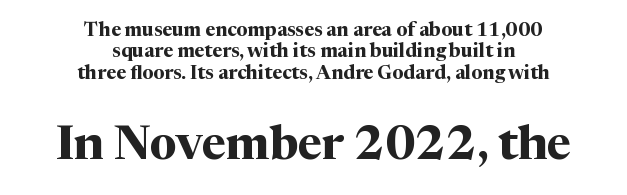
The image shows 47 px bold serif type, upright; set centered, tight line spacing (1.13x), normal letter spacing, not underlined; the second (bottom) block is 2.47x larger; medium stroke contrast and a medium x-height.
